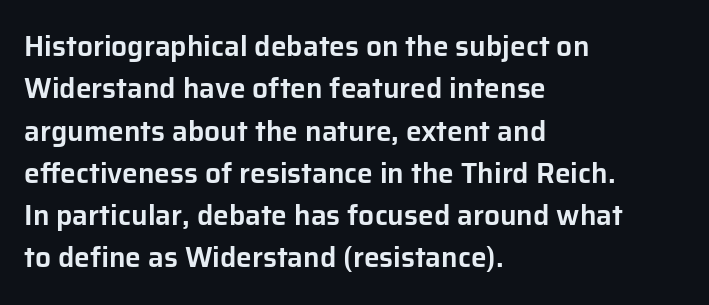
These lines sit exactly where default settings would place them. The rendering keeps characters at their native spacing. Style check: upright. Font category for this specimen: sans-serif. The typesetter chose a ragged-right arrangement here.
